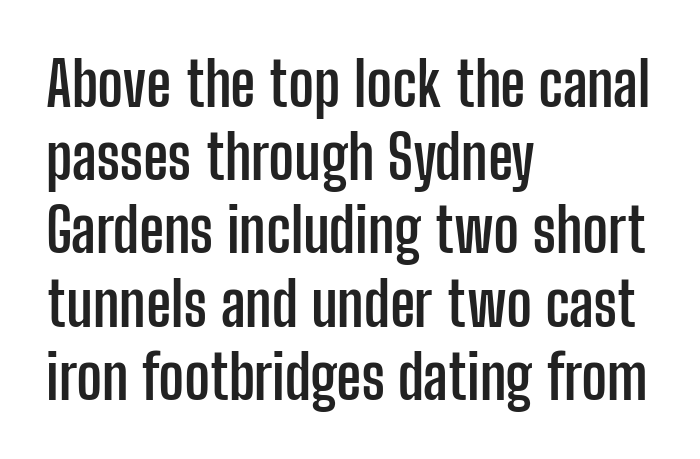
{"serif": "no", "italic": "no", "bold": "yes", "weight": "semibold", "width": "condensed", "stroke_contrast": "low", "x_height": "medium", "monospaced": "no", "underline": "no", "align": "left", "line_spacing_ratio": 1.2, "letter_spacing": "normal", "letter_spacing_em": 0.0, "glyph_px": 61}
